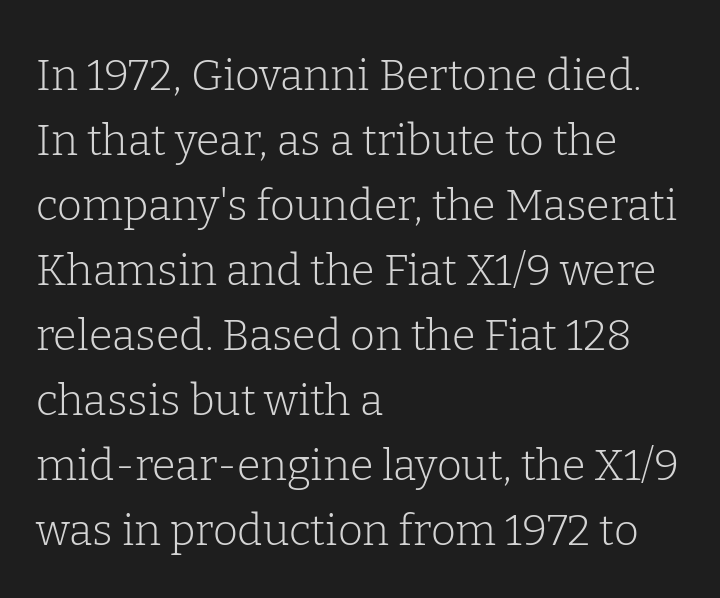
Looks like regular typesetting: each glyph gets only the width it needs. Does the lettering tilt? It doesn't — this is upright. Each word holds together tightly as a unit, with standard inter-letter gaps. Regarding leading, the lines here are spaced in the standard way.
